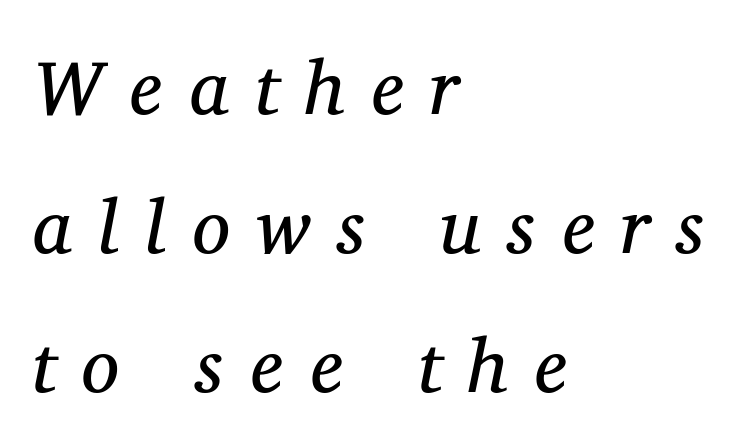
{"serif": "yes", "italic": "yes", "lean": "right", "slant_degrees": 11, "bold": "no", "weight": "regular", "width": "normal", "stroke_contrast": "medium", "x_height": "medium", "monospaced": "no", "underline": "no", "align": "left", "line_spacing_ratio": 1.83, "letter_spacing": "wide", "letter_spacing_em": 0.35, "glyph_px": 76}
